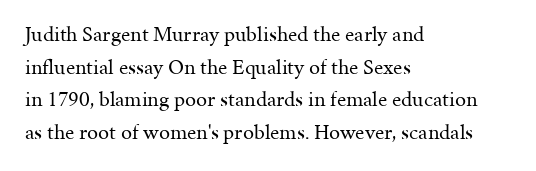
Rows of type keep a routine distance in the vertical direction. The space beneath each line is pristine and unruled. Which margin do the lines hug? The left one — the right edge is uneven. The letterforms sit shoulder to shoulder at normal distance.
